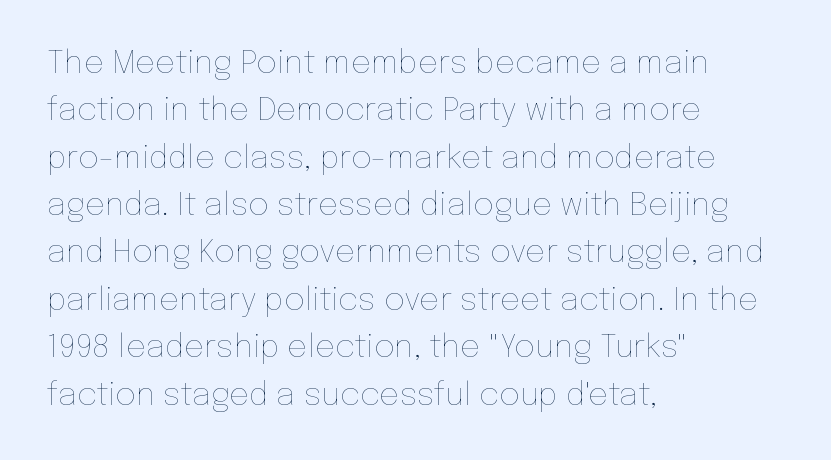
Q: Is the text bold? A: No.
Q: Is the text italic (slanted)? A: No, it is upright.
Q: Is the text underlined? A: No.
Q: How is the paragraph aligned? A: Left-aligned.
Q: Is the spacing between letters normal or unusually wide? A: Normal.
Q: Is the spacing between lines tight, normal or loose? A: Normal.
Q: Width (condensed, normal, or wide)? A: Normal.
Q: Stroke contrast? A: Low.
Q: x-height? A: Medium.
Q: Monospaced? A: No.
